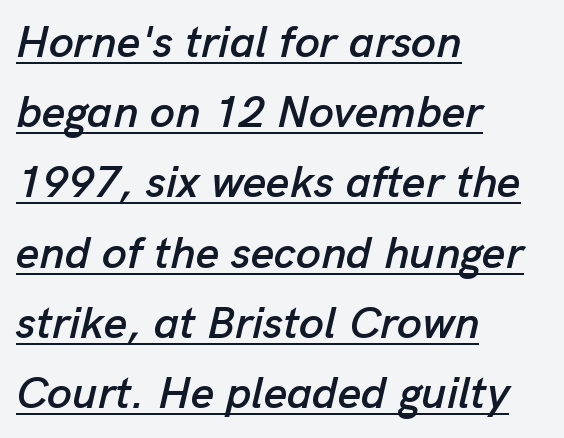
The image shows 45 px text type, italic (leaning right); set left-aligned, normal line spacing (1.56x), normal letter spacing, underlined; low stroke contrast and a medium x-height.
